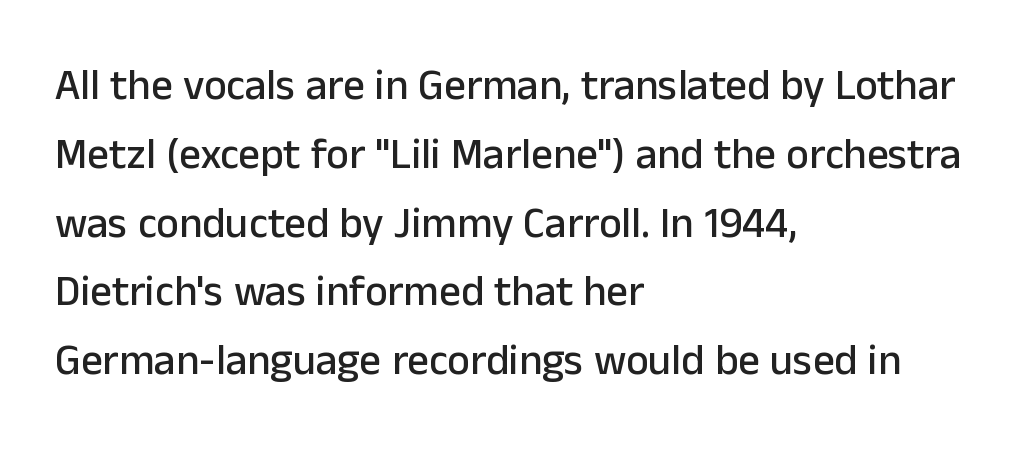
Q: Is the text italic (slanted)? A: No, it is upright.
Q: Is the typeface a serif or a sans-serif typeface? A: Sans-serif.
Q: Is the text underlined? A: No.
Q: How is the paragraph aligned? A: Left-aligned.
Q: Is the spacing between letters normal or unusually wide? A: Normal.
Q: Is the spacing between lines tight, normal or loose? A: Normal.
Q: Width (condensed, normal, or wide)? A: Normal.
Q: Stroke contrast? A: Low.
Q: x-height? A: Medium.
Q: Monospaced? A: No.
